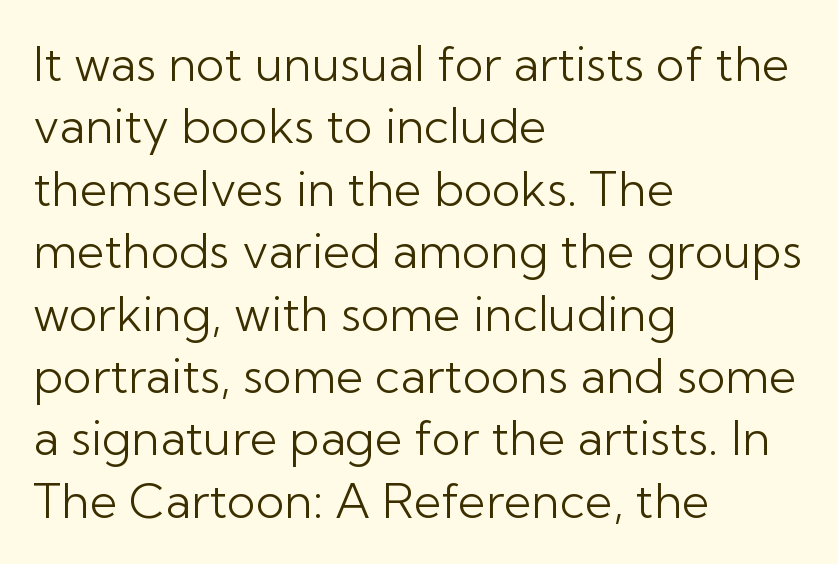
The image shows 48 px light sans-serif type, upright; set left-aligned, normal line spacing (1.3x), normal letter spacing, not underlined; low stroke contrast and a medium x-height.
